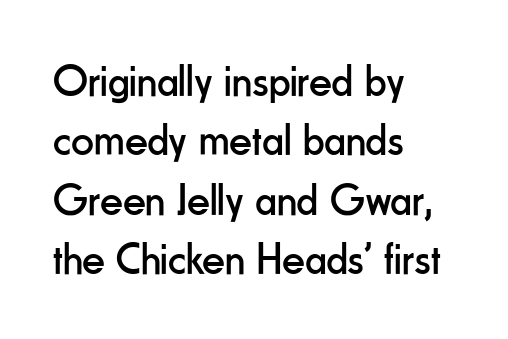
The image shows 45 px regular-weight, condensed sans-serif type, upright; set left-aligned, normal line spacing (1.32x), normal letter spacing, not underlined; low stroke contrast and a small x-height.
